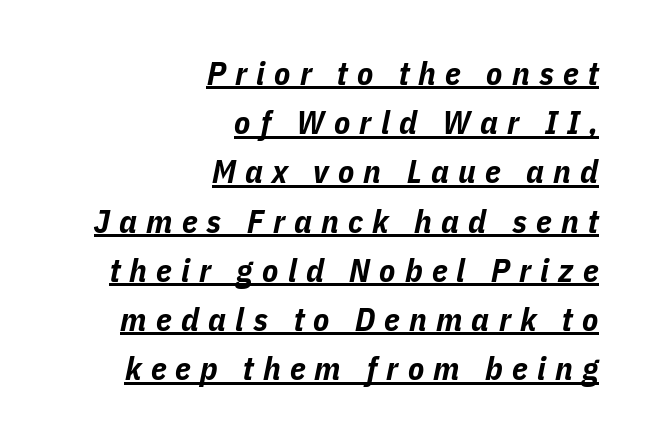
Q: Is the text bold? A: Yes.
Q: Is the text italic (slanted)? A: Yes, it leans right by about 11 degrees.
Q: Is the text underlined? A: Yes.
Q: How is the paragraph aligned? A: Right-aligned.
Q: Is the spacing between letters normal or unusually wide? A: Unusually wide.
Q: Is the spacing between lines tight, normal or loose? A: Normal.
Q: Width (condensed, normal, or wide)? A: Condensed.
Q: Stroke contrast? A: Low.
Q: x-height? A: Medium.
Q: Monospaced? A: No.
